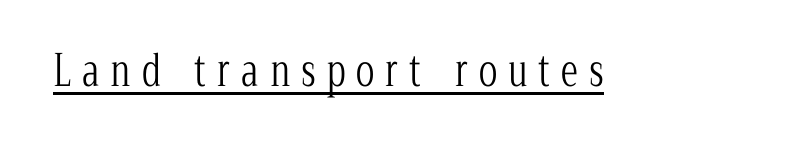
Spacing between characters has been opened up far beyond the box default. This sample uses a serif face. A typesetter would call this proportional, since set widths differ per character. The cut favours lightness, reaching ordinary text weight at its darkest. Do the letters lean? They stand straight. Has an underline been added? It has.
